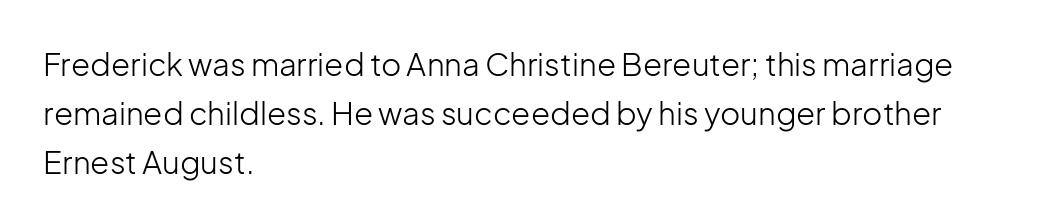
{"serif": "no", "italic": "no", "bold": "no", "weight": "light", "width": "normal", "stroke_contrast": "low", "x_height": "medium", "monospaced": "no", "underline": "no", "align": "left", "line_spacing": "normal", "line_spacing_ratio": 1.58, "letter_spacing": "normal", "letter_spacing_em": 0.0, "glyph_px": 31}
